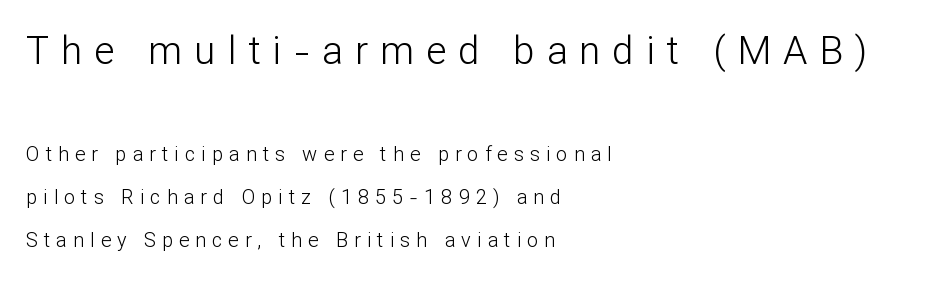
{"serif": "no", "italic": "no", "bold": "no", "weight": "light", "width": "normal", "stroke_contrast": "low", "x_height": "medium", "monospaced": "no", "underline": "no", "align": "left", "line_spacing": "loose", "line_spacing_ratio": 2.15, "letter_spacing": "wide", "letter_spacing_em": 0.3, "larger_block": "first", "size_ratio": 1.95, "glyph_px": 39}
